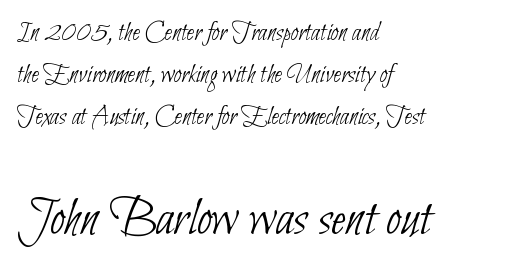
{"serif": "no", "bold": "no", "weight": "thin", "width": "condensed", "stroke_contrast": "low", "x_height": "small", "monospaced": "no", "underline": "no", "align": "left", "line_spacing": "normal", "line_spacing_ratio": 1.56, "letter_spacing": "normal", "letter_spacing_em": 0.0, "larger_block": "second", "size_ratio": 2.0, "glyph_px": 54}
